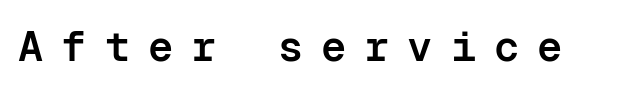
The image shows 42 px semibold sans-serif type, upright, monospaced; set unusually wide letter spacing (+0.43 em), not underlined; low stroke contrast and a medium x-height.
